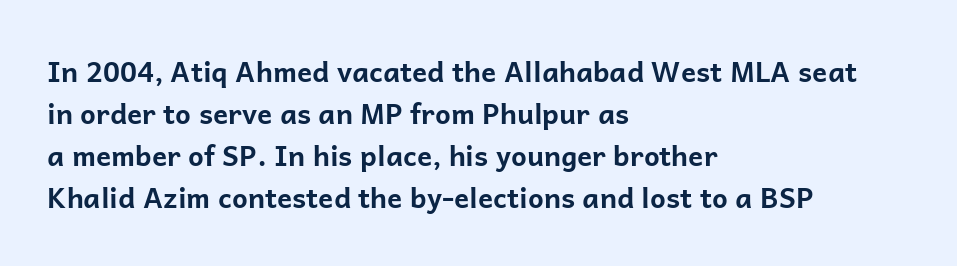
{"serif": "no", "italic": "no", "bold": "yes", "weight": "bold", "width": "normal", "stroke_contrast": "low", "x_height": "medium", "monospaced": "no", "underline": "no", "align": "left", "line_spacing": "normal", "line_spacing_ratio": 1.5, "letter_spacing": "normal", "letter_spacing_em": 0.0, "glyph_px": 28}
